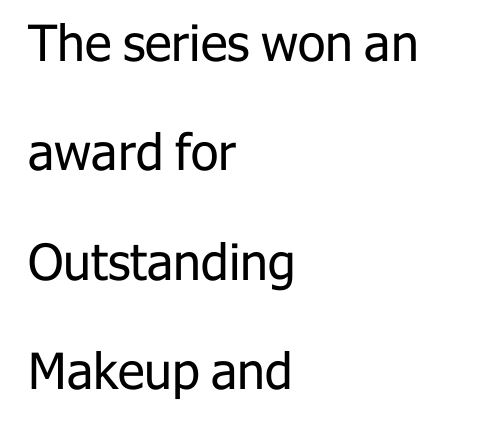
Only glyphs here, with clear space below each row. Looks like regular typesetting: each glyph gets only the width it needs. A typesetter would label this face a sans. Characters follow at the spacing the type designer built in. No extra ink here — the face is not bold. Line beginnings align vertically; line endings do not.
